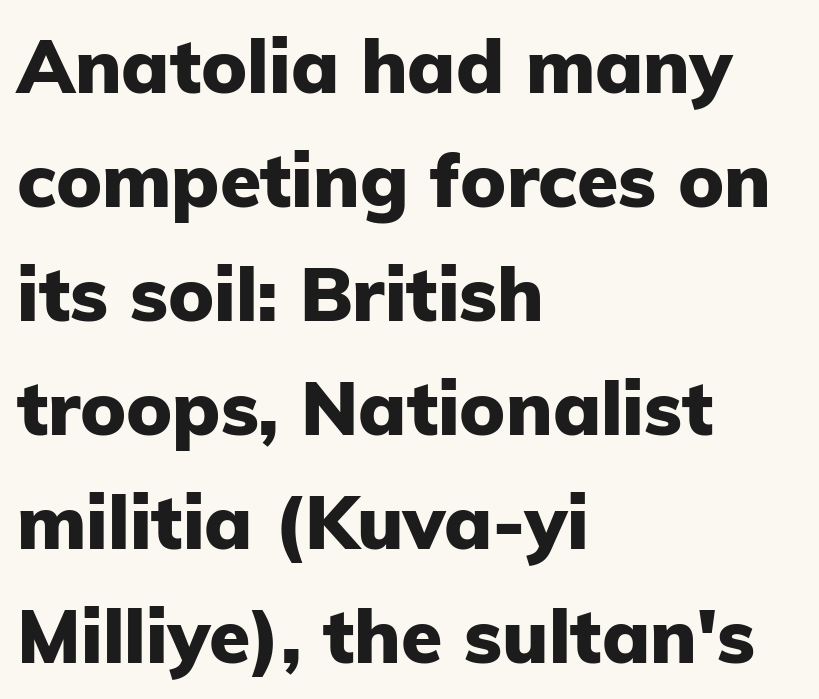
Q: Is the text bold? A: Yes.
Q: Is the text italic (slanted)? A: No, it is upright.
Q: Is the typeface a serif or a sans-serif typeface? A: Sans-serif.
Q: Is the text underlined? A: No.
Q: How is the paragraph aligned? A: Left-aligned.
Q: Is the spacing between letters normal or unusually wide? A: Normal.
Q: Is the spacing between lines tight, normal or loose? A: Normal.
Q: Width (condensed, normal, or wide)? A: Normal.
Q: Stroke contrast? A: Low.
Q: x-height? A: Medium.
Q: Monospaced? A: No.
